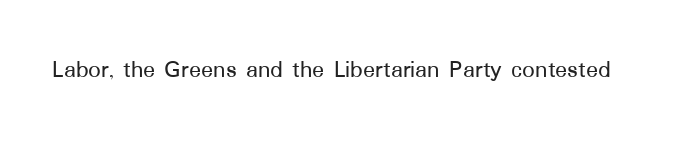
{"italic": "no", "underline": "no", "letter_spacing": "normal", "letter_spacing_em": 0.0, "glyph_px": 25}
